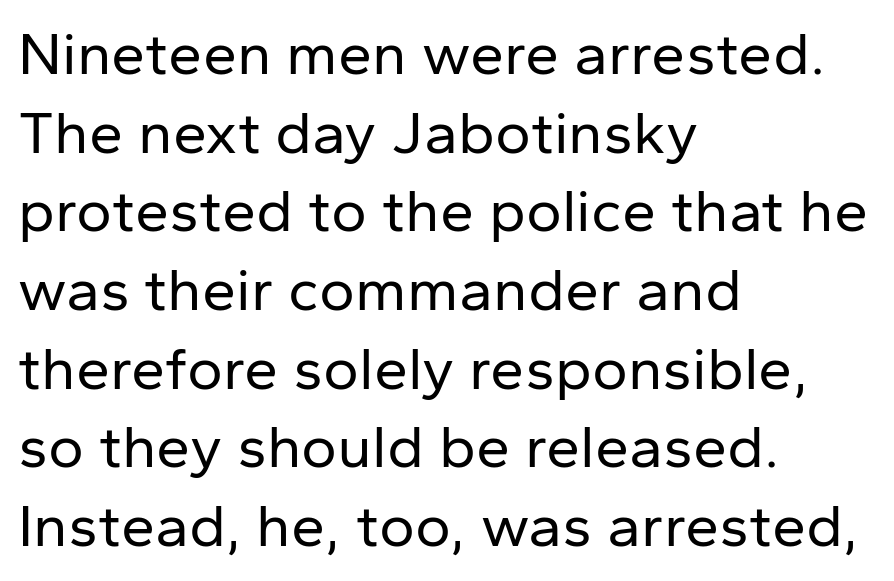
The image shows 61 px regular-weight sans-serif type, upright; set left-aligned, normal line spacing (1.29x), normal letter spacing, not underlined; low stroke contrast and a medium x-height.
